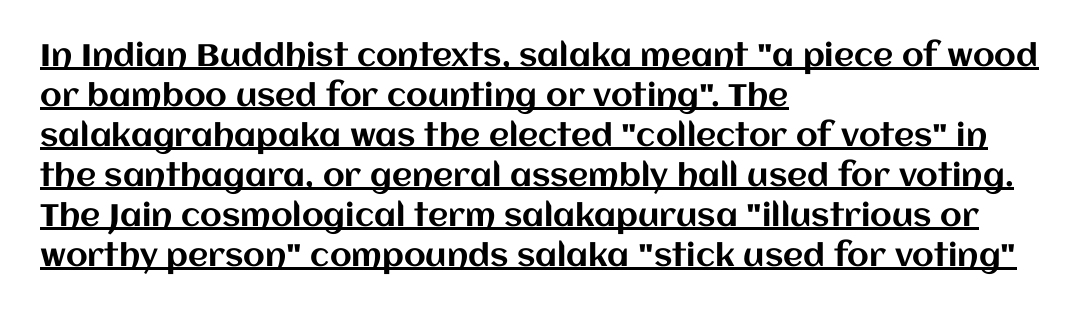
The image shows 31 px text type, upright; set left-aligned, normal line spacing (1.29x), normal letter spacing, underlined; medium stroke contrast and a large x-height.
